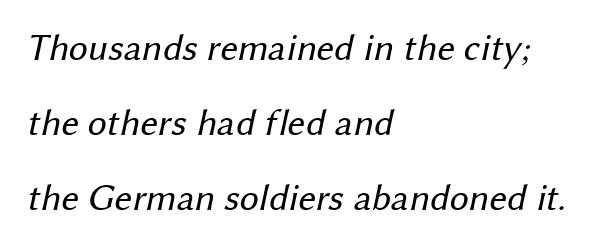
Q: Is the text bold? A: No.
Q: Is the typeface a serif or a sans-serif typeface? A: Sans-serif.
Q: Is the text underlined? A: No.
Q: How is the paragraph aligned? A: Left-aligned.
Q: Is the spacing between letters normal or unusually wide? A: Normal.
Q: Is the spacing between lines tight, normal or loose? A: Loose.
Q: Width (condensed, normal, or wide)? A: Normal.
Q: Stroke contrast? A: Medium.
Q: x-height? A: Medium.
Q: Monospaced? A: No.
